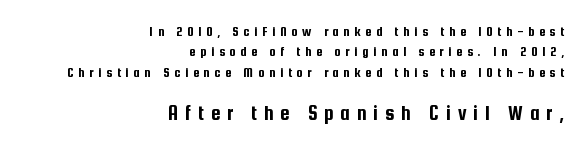
The image shows 21 px text type, upright; set right-aligned, normal line spacing (1.45x), unusually wide letter spacing (+0.33 em), not underlined; the second (bottom) block is 1.5x larger.
